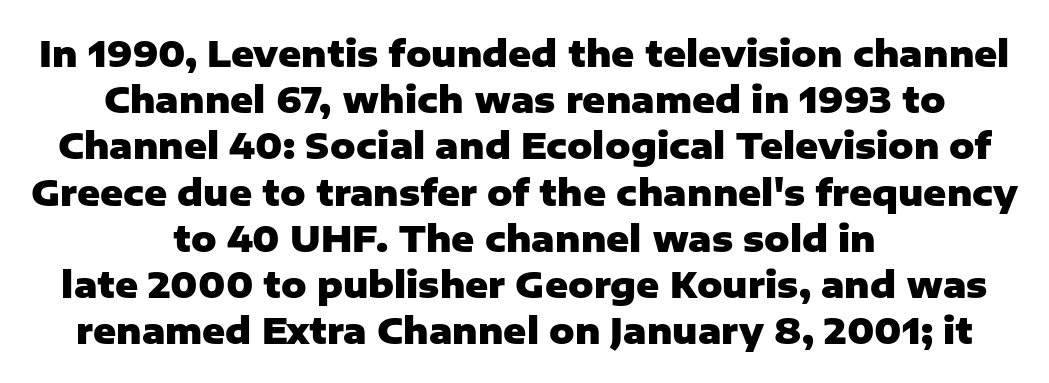
{"serif": "no", "italic": "no", "bold": "yes", "weight": "heavy", "width": "normal", "stroke_contrast": "low", "x_height": "medium", "monospaced": "no", "underline": "no", "align": "center", "line_spacing": "normal", "line_spacing_ratio": 1.32, "letter_spacing": "normal", "letter_spacing_em": 0.0, "glyph_px": 35}
